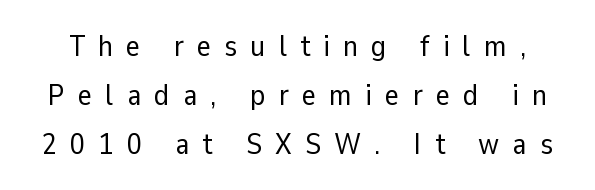
The passage shown is typeset with a sans-serif family. Posture: upright roman. Each word looks stretched out because of the extra space between its letters. If you measured baseline to baseline, you'd find a middling distance. Varying glyph widths throughout — classic text-font behaviour.
